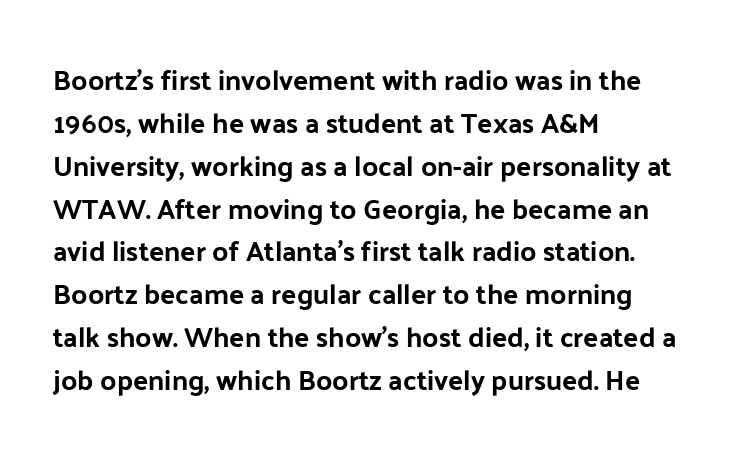
{"serif": "no", "italic": "no", "bold": "yes", "weight": "bold", "width": "normal", "stroke_contrast": "low", "x_height": "medium", "monospaced": "no", "underline": "no", "align": "left", "line_spacing": "normal", "line_spacing_ratio": 1.53, "letter_spacing": "normal", "letter_spacing_em": 0.0, "glyph_px": 28}
